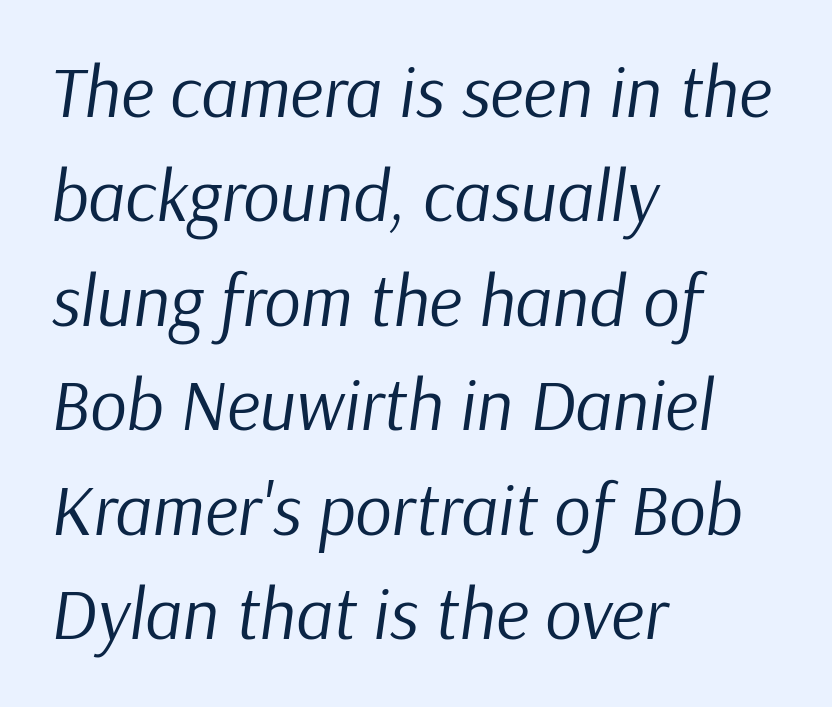
Q: Is the text bold? A: No.
Q: Is the text italic (slanted)? A: Yes, it leans right by about 9 degrees.
Q: Is the text underlined? A: No.
Q: How is the paragraph aligned? A: Left-aligned.
Q: Is the spacing between letters normal or unusually wide? A: Normal.
Q: Is the spacing between lines tight, normal or loose? A: Normal.
Q: Width (condensed, normal, or wide)? A: Normal.
Q: Stroke contrast? A: Low.
Q: x-height? A: Medium.
Q: Monospaced? A: No.
